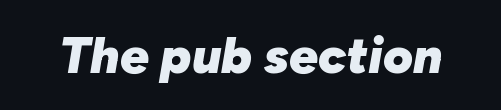
The image shows 51 px heavy type, italic (leaning right); set normal letter spacing, not underlined; low stroke contrast and a medium x-height.
